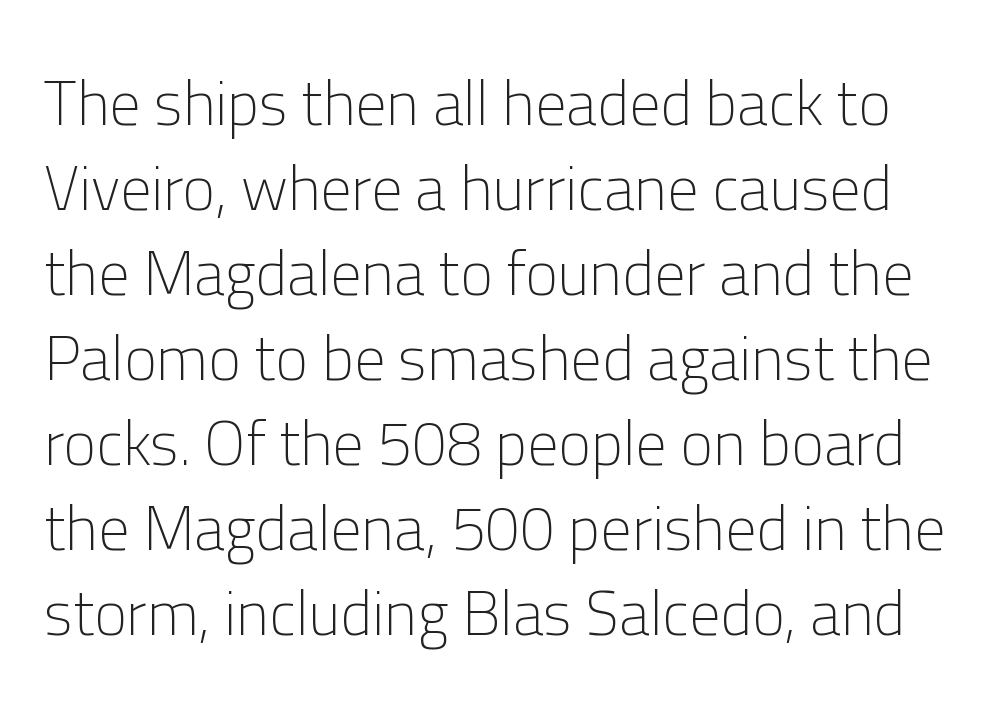
The image shows 62 px light sans-serif type, upright; set normal line spacing (1.37x), normal letter spacing, not underlined; low stroke contrast and a medium x-height.
